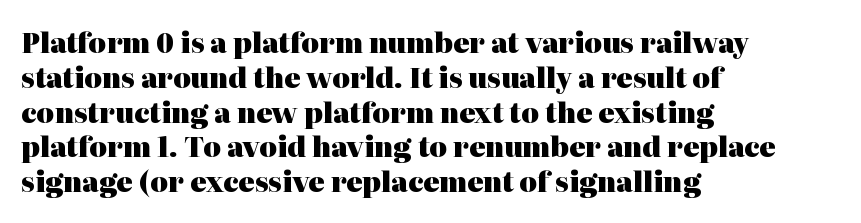
Q: Is the text bold? A: Yes.
Q: Is the text italic (slanted)? A: No, it is upright.
Q: Is the text underlined? A: No.
Q: How is the paragraph aligned? A: Left-aligned.
Q: Is the spacing between letters normal or unusually wide? A: Normal.
Q: Is the spacing between lines tight, normal or loose? A: Normal.
